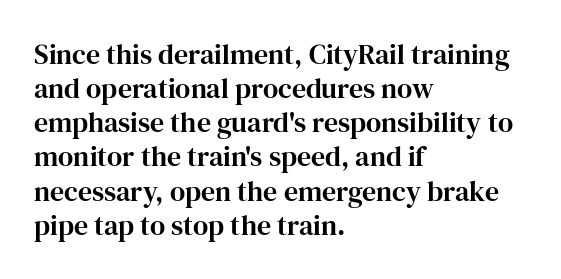
The image shows 28 px serif type, upright; set left-aligned, line spacing 1.22x, normal letter spacing, not underlined; high stroke contrast and a medium x-height.
